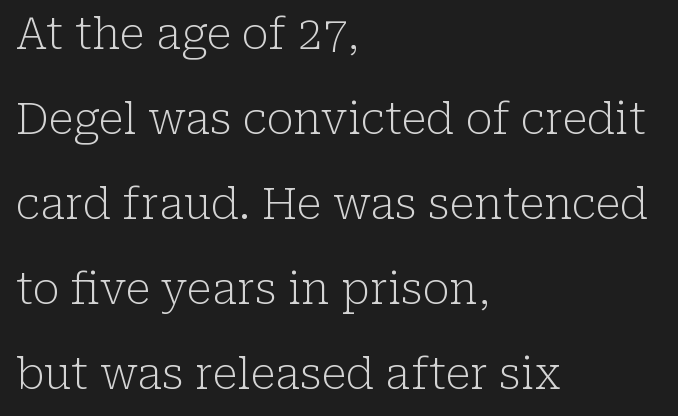
Q: Is the text bold? A: No.
Q: Is the text italic (slanted)? A: No, it is upright.
Q: Is the typeface a serif or a sans-serif typeface? A: Serif.
Q: Is the text underlined? A: No.
Q: How is the paragraph aligned? A: Left-aligned.
Q: Is the spacing between letters normal or unusually wide? A: Normal.
Q: Is the spacing between lines tight, normal or loose? A: Loose.
Q: Width (condensed, normal, or wide)? A: Normal.
Q: Stroke contrast? A: Low.
Q: x-height? A: Medium.
Q: Monospaced? A: No.
